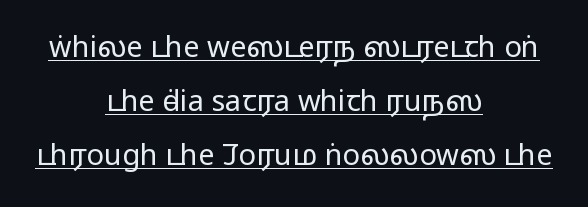
{"serif": "no", "italic": "no", "bold": "no", "weight": "regular", "width": "wide", "stroke_contrast": "low", "x_height": "medium", "monospaced": "no", "underline": "yes", "align": "center", "line_spacing_ratio": 1.86, "letter_spacing": "normal", "letter_spacing_em": 0.0, "glyph_px": 29}
